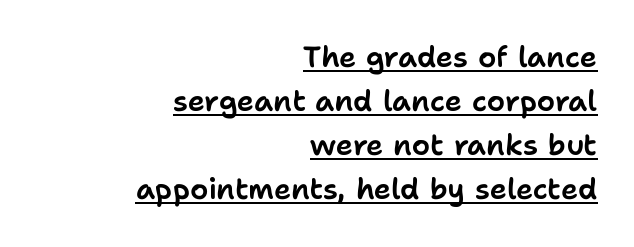
{"serif": "no", "italic": "no", "width": "normal", "stroke_contrast": "low", "x_height": "medium", "monospaced": "no", "underline": "yes", "align": "right", "line_spacing": "normal", "line_spacing_ratio": 1.52, "letter_spacing": "normal", "letter_spacing_em": 0.0, "glyph_px": 29}
